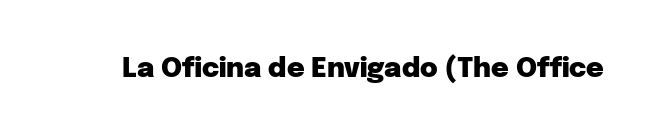
What stands out about the letter spacing? Nothing — it is the standard amount. No italicization has been applied; the sample stays upright. The gap between lines stays unmarked. Thick stems and heavy bowls — unmistakably bold.
